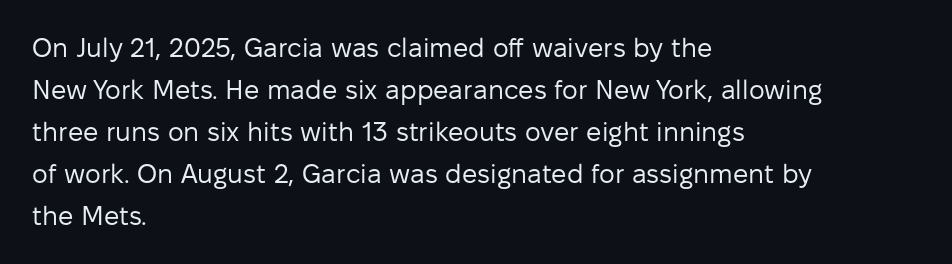
The image shows 27 px text type, upright; set left-aligned, normal line spacing (1.56x), normal letter spacing, not underlined.
